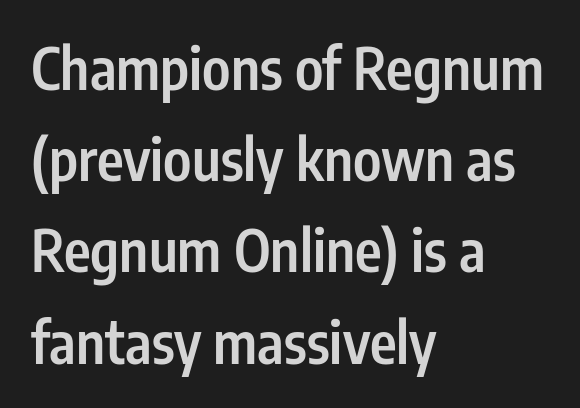
The passage shown is typed in a proportional face where columns would drift. Regarding leading, the lines here are spaced in the standard way. Between one letter and the next there's only the usual sliver of space. The glyphs are unaccompanied by any horizontal stroke below them. Is there any slant? The stems are plumb.
